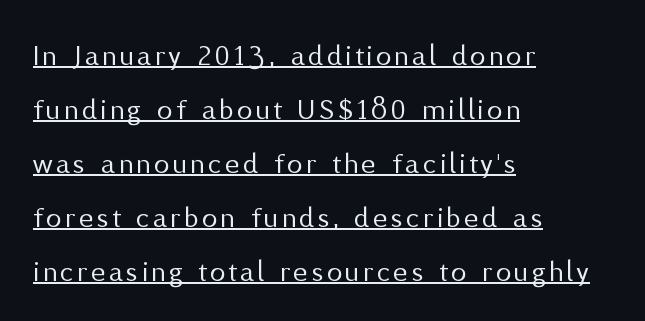
{"serif": "no", "italic": "no", "bold": "no", "weight": "regular", "width": "normal", "stroke_contrast": "medium", "x_height": "medium", "monospaced": "no", "underline": "yes", "align": "left", "line_spacing_ratio": 1.74, "glyph_px": 31}
